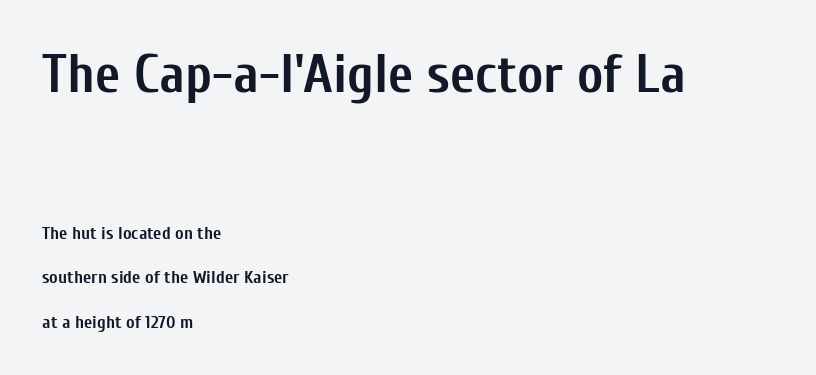
The image shows 55 px semibold, condensed sans-serif type, upright; set left-aligned, loose line spacing (2.47x), normal letter spacing, not underlined; the first (top) block is 3.06x larger; low stroke contrast and a medium x-height.
